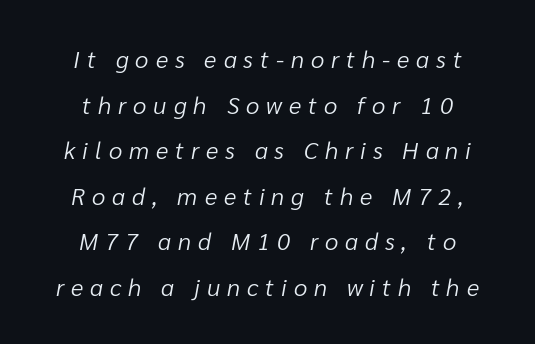
{"italic": "yes", "lean": "right", "slant_degrees": 10, "bold": "no", "underline": "no", "align": "center", "line_spacing": "loose", "line_spacing_ratio": 1.9, "letter_spacing": "wide", "letter_spacing_em": 0.29, "glyph_px": 24}
